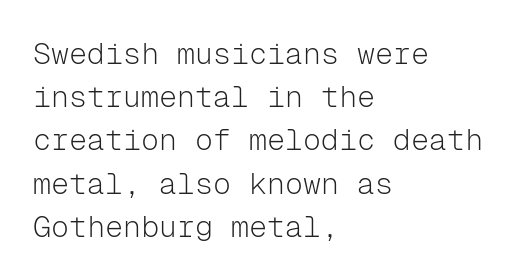
The image shows 30 px light sans-serif type, upright, monospaced; set left-aligned, normal line spacing (1.44x), normal letter spacing, not underlined; low stroke contrast and a medium x-height.
